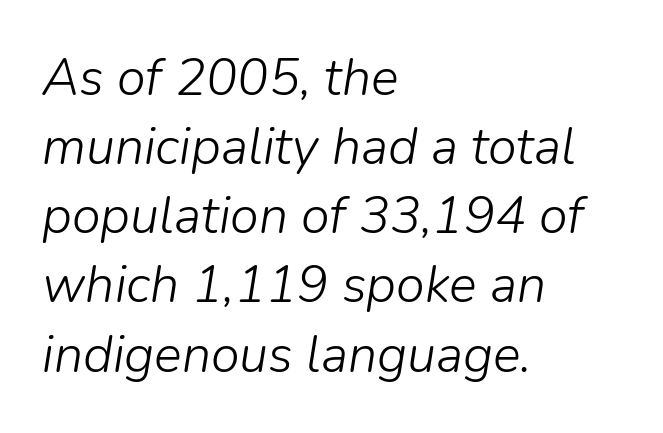
{"italic": "yes", "lean": "right", "slant_degrees": 9, "bold": "no", "weight": "light", "width": "normal", "stroke_contrast": "low", "x_height": "medium", "monospaced": "no", "underline": "no", "align": "left", "line_spacing": "normal", "line_spacing_ratio": 1.33, "letter_spacing": "normal", "letter_spacing_em": 0.0, "glyph_px": 52}
